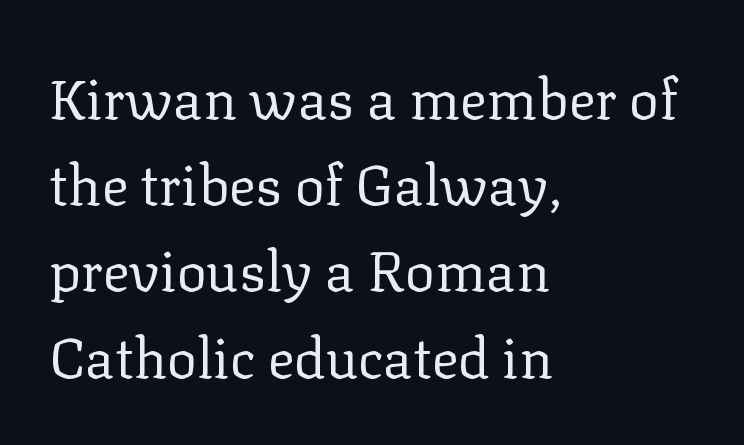
The strokes are not fattened; the text isn't bold. The letters carry serifs — small finishing strokes at the ends of their stems. The gap between lines stays unmarked. Honestly, the row spacing looks completely unremarkable. Left-aligned paragraph, ragged on the right.
